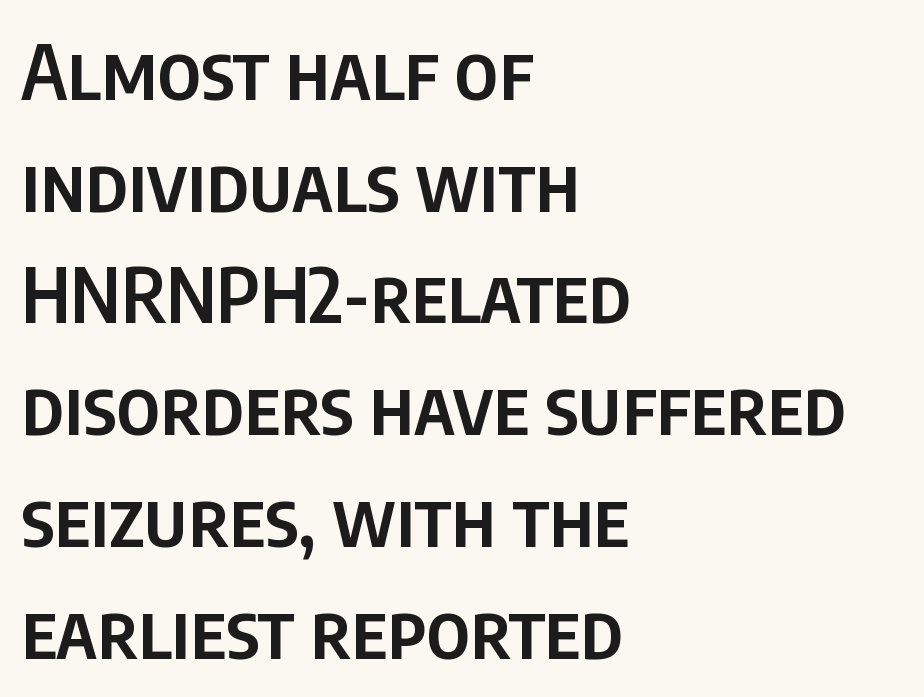
{"serif": "no", "italic": "no", "bold": "semi", "weight": "semibold", "width": "condensed", "stroke_contrast": "low", "x_height": "large", "monospaced": "no", "underline": "no", "align": "left", "line_spacing": "normal", "line_spacing_ratio": 1.47, "letter_spacing": "normal", "letter_spacing_em": 0.0, "glyph_px": 76}
